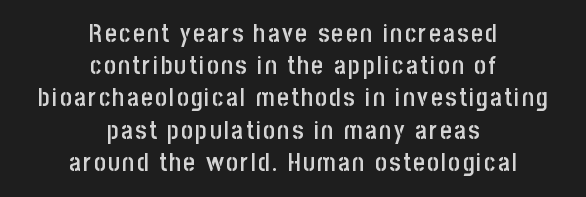
Bare-footed words on every line. The block of text has a typical density, with ordinary space between rows. No italicization has been applied; the sample stays upright. Stems and bowls a touch heavier than normal — semibold. Notice how the passage keeps no hard edge, just a central spine.
